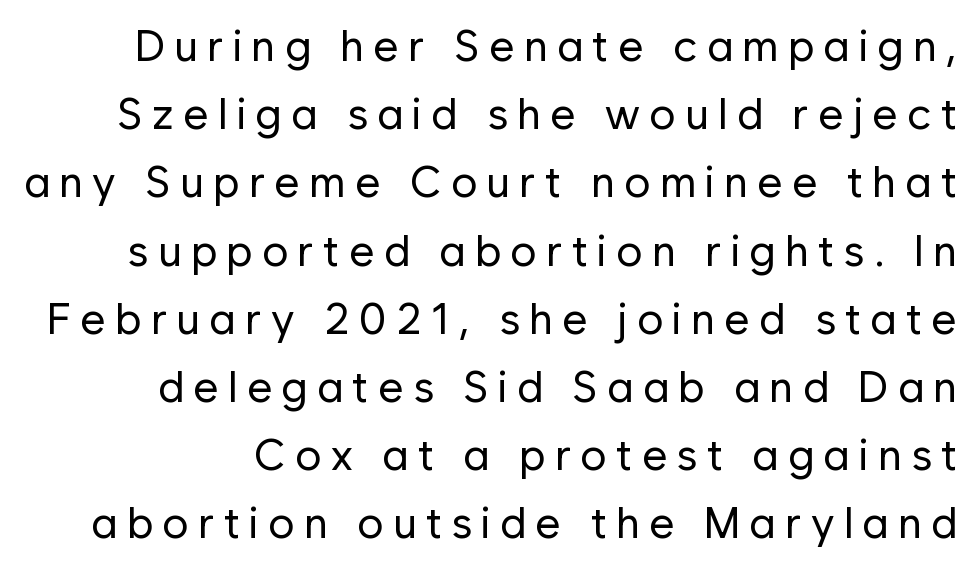
Q: Is the text bold? A: No.
Q: Is the text italic (slanted)? A: No, it is upright.
Q: Is the typeface a serif or a sans-serif typeface? A: Sans-serif.
Q: Is the text underlined? A: No.
Q: Is the spacing between letters normal or unusually wide? A: Unusually wide.
Q: Is the spacing between lines tight, normal or loose? A: Normal.
Q: Width (condensed, normal, or wide)? A: Normal.
Q: Stroke contrast? A: Low.
Q: x-height? A: Medium.
Q: Monospaced? A: No.
